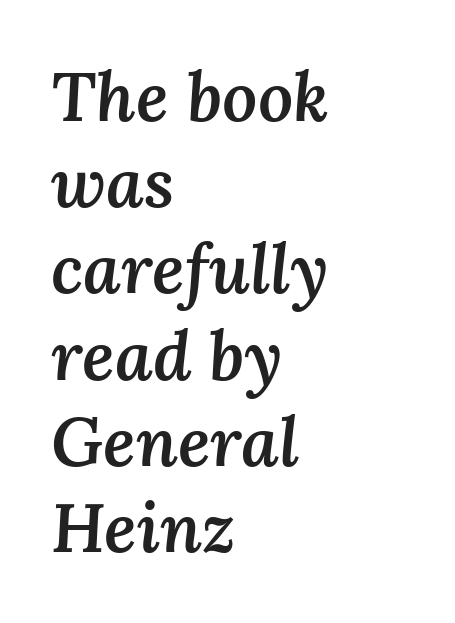
Q: Is the text bold? A: Semi-bold.
Q: Is the text italic (slanted)? A: Yes, it leans right by about 3 degrees.
Q: Is the text underlined? A: No.
Q: How is the paragraph aligned? A: Left-aligned.
Q: Is the spacing between letters normal or unusually wide? A: Normal.
Q: Is the spacing between lines tight, normal or loose? A: Normal.
Q: Width (condensed, normal, or wide)? A: Normal.
Q: Stroke contrast? A: Medium.
Q: x-height? A: Medium.
Q: Monospaced? A: No.
